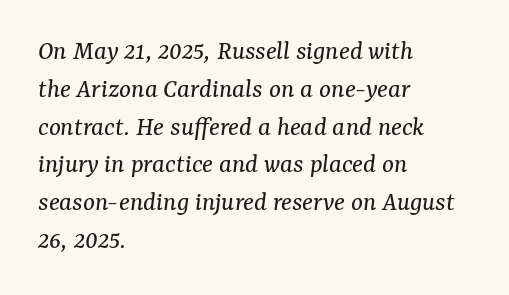
Whoever set this chose a conventional vertical rhythm. Nobody touched the tracking dial on this one. Each row of text sits above clean, open space. Where is the straight margin? On the left. You can tell it's italic because the verticals aren't actually vertical. Stems here are at most as thick as an everyday book face.
